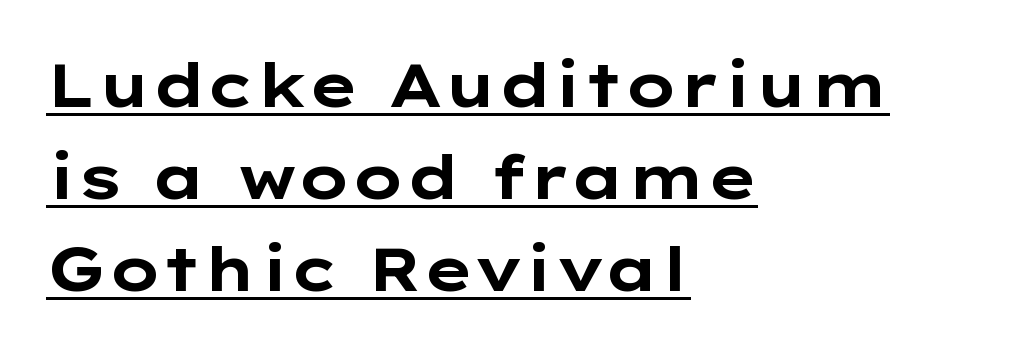
The image shows 61 px bold, wide sans-serif type, upright; set left-aligned, normal line spacing (1.51x), normal letter spacing, underlined; low stroke contrast and a medium x-height.
